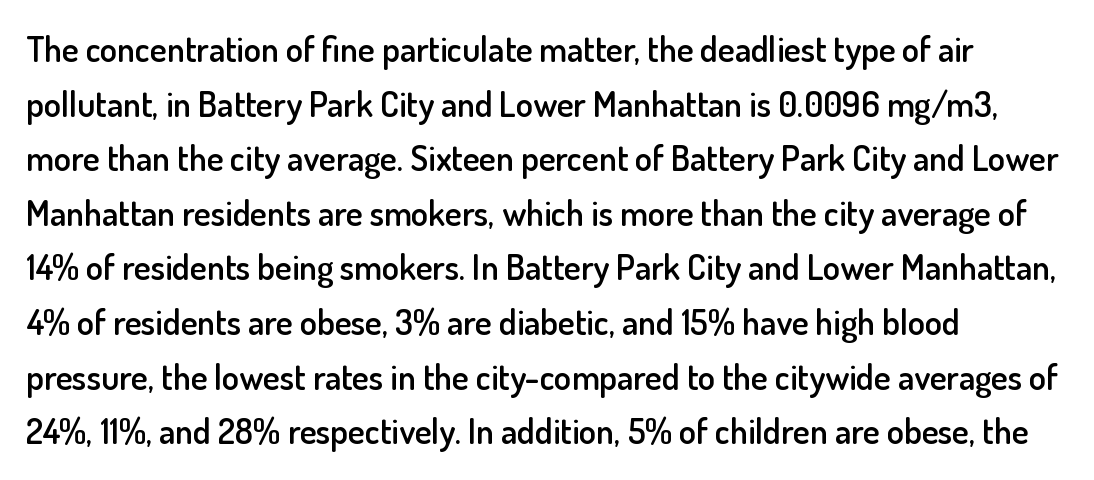
The passage shown is typed in a proportional face where columns would drift. Observe the ordinary spacing: letters are neighbours, not strangers. Italic: no, the glyphs are upright roman. The specimen omits any rule beneath the text block's lines.
